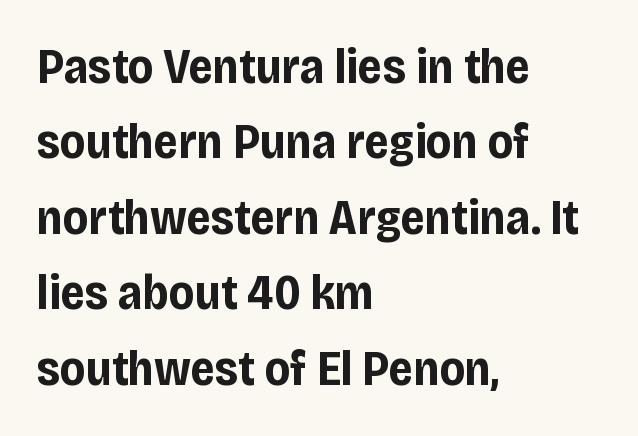
The rendering keeps characters at their native spacing. Horizontally, the lines are justified to the leading edge only. This rendering features lettering with no underline. Designer's note — italics off, roman on. These lines sit exactly where default settings would place them.
